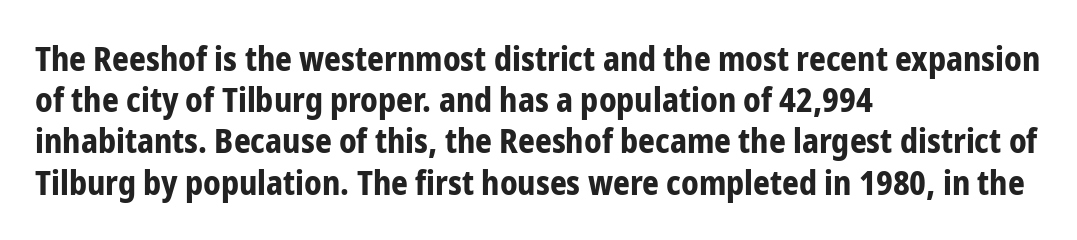
The image shows 33 px bold, condensed sans-serif type, upright; set left-aligned, normal line spacing (1.25x), normal letter spacing, not underlined; low stroke contrast and a medium x-height.
